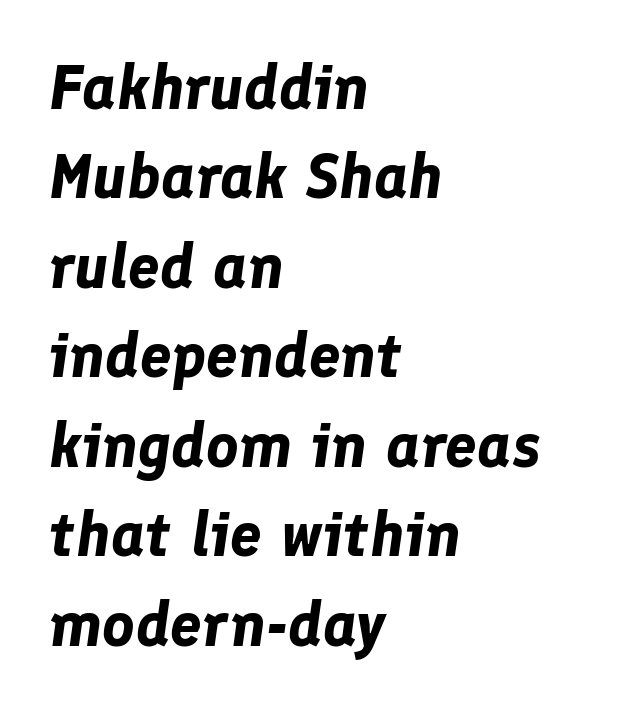
Nobody touched the tracking dial on this one. This sample is left-justified, so line endings fall wherever the words run out. One glance says typical: line gaps are just what's usual. The typography opts for an oblique posture over an upright one. Descender tails drop into unmarked territory. How heavy is the stroke? Heavy — this is a bold.
